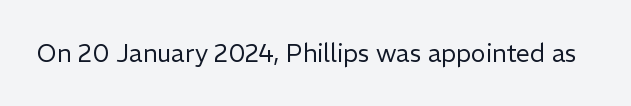
{"italic": "no", "bold": "no", "underline": "no", "letter_spacing": "normal", "letter_spacing_em": 0.0, "glyph_px": 25}
